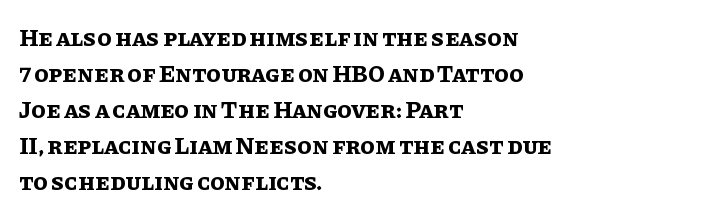
{"italic": "no", "bold": "yes", "underline": "no", "align": "left", "line_spacing": "normal", "line_spacing_ratio": 1.5, "letter_spacing": "normal", "letter_spacing_em": 0.0, "glyph_px": 24}
